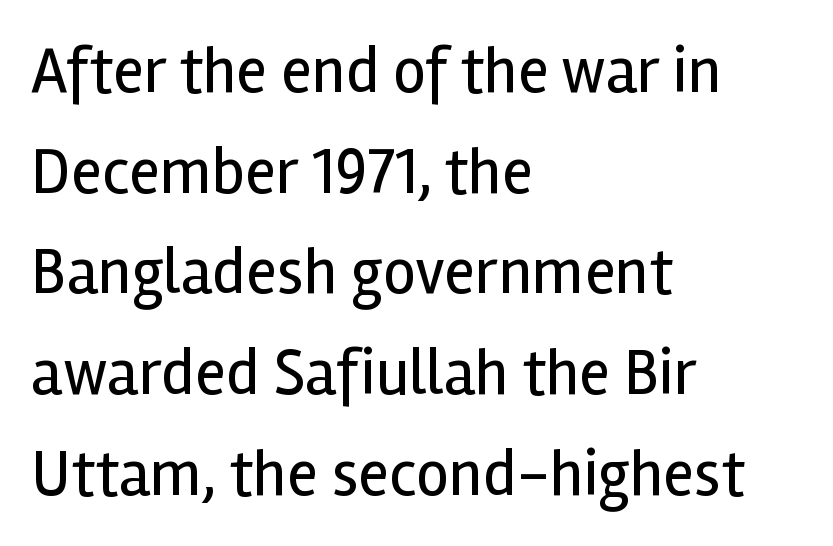
The image shows 65 px regular-weight sans-serif type, upright; set left-aligned, normal line spacing (1.55x), normal letter spacing, not underlined; a medium x-height.
